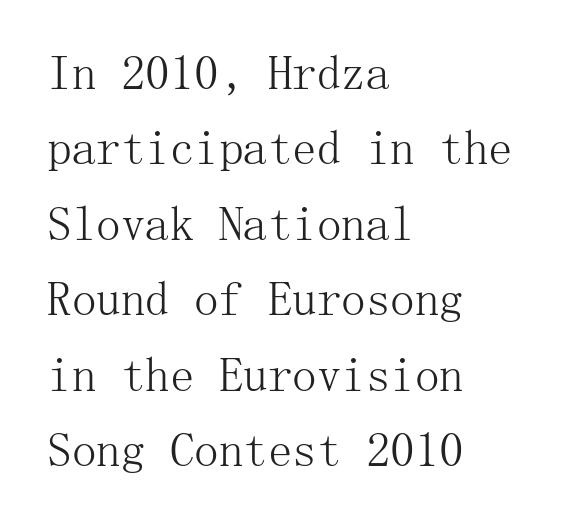
The image shows 49 px light serif type, upright; set left-aligned, normal line spacing (1.54x), normal letter spacing, not underlined; medium stroke contrast and a medium x-height.
